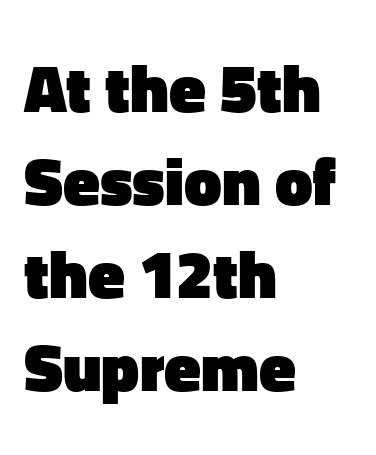
Q: Is the text bold? A: Yes.
Q: Is the text italic (slanted)? A: No, it is upright.
Q: Is the typeface a serif or a sans-serif typeface? A: Sans-serif.
Q: Is the text underlined? A: No.
Q: How is the paragraph aligned? A: Left-aligned.
Q: Is the spacing between letters normal or unusually wide? A: Normal.
Q: Is the spacing between lines tight, normal or loose? A: Normal.
Q: Width (condensed, normal, or wide)? A: Normal.
Q: Stroke contrast? A: Low.
Q: x-height? A: Medium.
Q: Monospaced? A: No.
